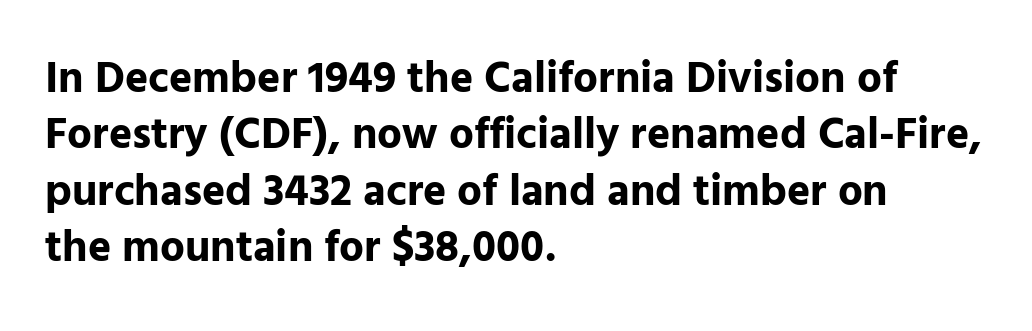
{"serif": "no", "italic": "no", "bold": "yes", "weight": "bold", "width": "normal", "stroke_contrast": "low", "x_height": "medium", "monospaced": "no", "underline": "no", "align": "left", "line_spacing": "normal", "line_spacing_ratio": 1.28, "letter_spacing": "normal", "letter_spacing_em": 0.0, "glyph_px": 44}
